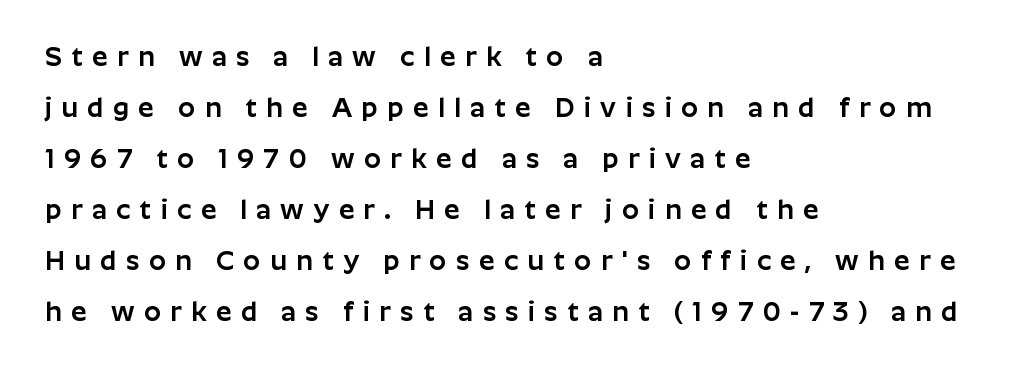
The image shows 27 px text type, upright; set left-aligned, line spacing 1.89x, unusually wide letter spacing (+0.35 em), not underlined.
